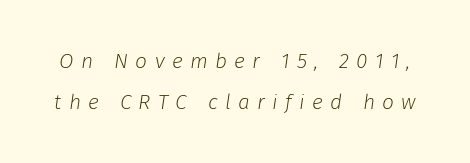
Q: Is the text bold? A: No.
Q: Is the text italic (slanted)? A: Yes, it leans right by about 8 degrees.
Q: Is the text underlined? A: No.
Q: Is the spacing between letters normal or unusually wide? A: Unusually wide.
Q: Is the spacing between lines tight, normal or loose? A: Loose.
